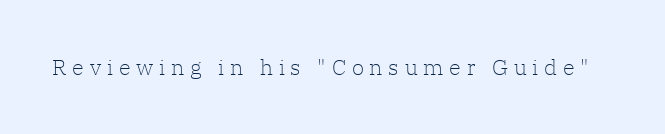
Tracking value appears strongly positive — letters spread wide. Ink coverage per letter is moderate at most. The lettering holds an erect, upright posture throughout. The space directly below the letters is spotless.
